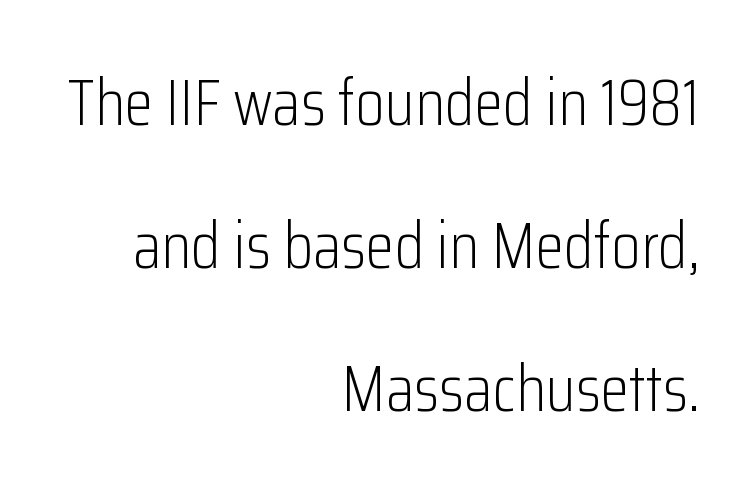
No extra tracking has been applied to these lines. The rendering uses natural spacing where letterforms have individual widths. The passage shown is not bold in any degree. The passage shown is typeset with a sans-serif family.
